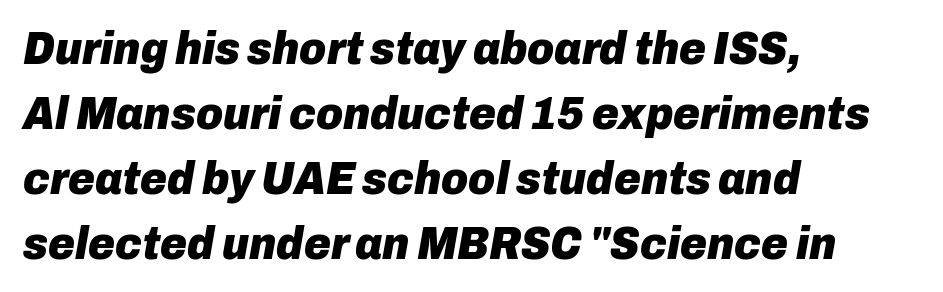
The image shows 46 px heavy type, italic (leaning right); set left-aligned, normal line spacing (1.41x), normal letter spacing, not underlined; low stroke contrast and a medium x-height.
